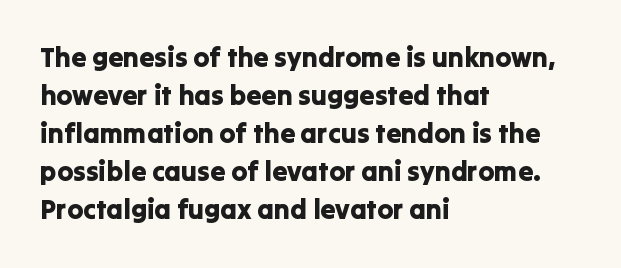
The image shows 27 px text type, upright; set left-aligned, normal line spacing (1.41x), normal letter spacing, not underlined.
